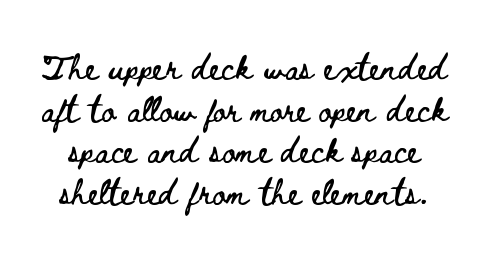
The leading is moderate, giving the passage an even texture. The type is set solid horizontally, with unmodified tracking. Only glyphs here, with clear space below each row.
